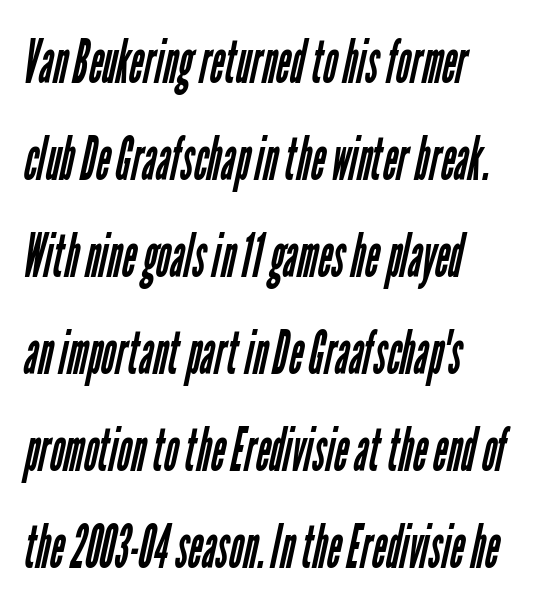
The image shows 61 px regular-weight, condensed sans-serif type; set left-aligned, normal line spacing (1.59x), normal letter spacing, not underlined; low stroke contrast and a medium x-height.
